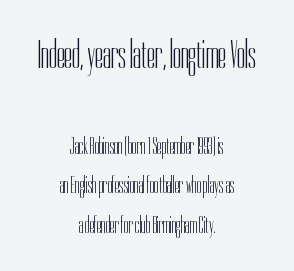
The image shows 40 px light, condensed sans-serif type, upright; set centered, line spacing 1.72x, normal letter spacing, not underlined; the first (top) block is 1.74x larger; low stroke contrast and a medium x-height.
